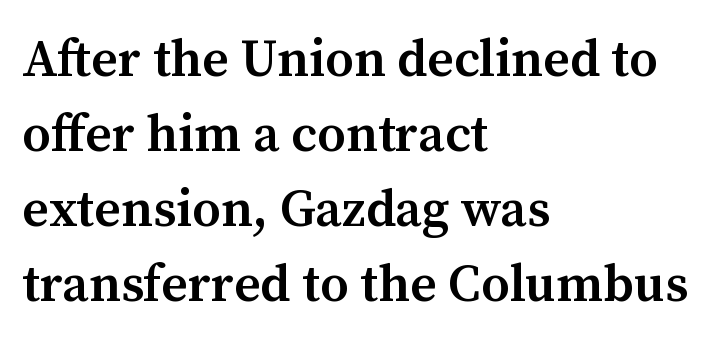
{"serif": "yes", "italic": "no", "bold": "semi", "weight": "semibold", "width": "normal", "stroke_contrast": "medium", "x_height": "medium", "monospaced": "no", "underline": "no", "align": "left", "line_spacing": "normal", "line_spacing_ratio": 1.44, "letter_spacing": "normal", "letter_spacing_em": 0.0, "glyph_px": 52}
